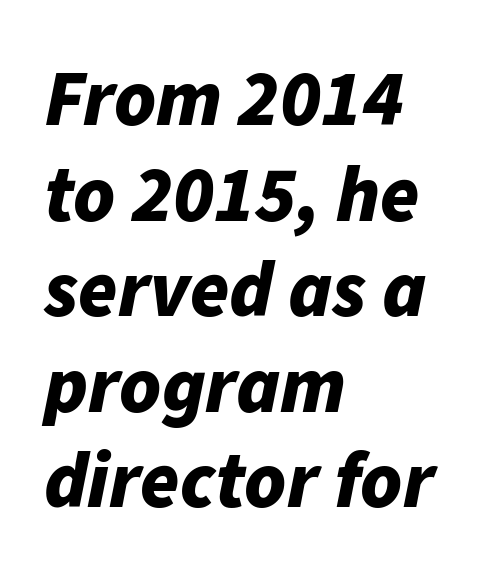
The image shows 79 px bold type, italic (leaning right); set left-aligned, line spacing 1.21x, normal letter spacing, not underlined; low stroke contrast and a medium x-height.
